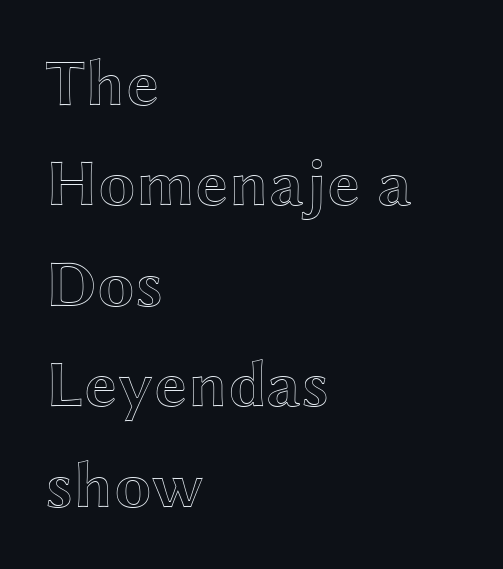
Q: Is the text italic (slanted)? A: No, it is upright.
Q: Is the text underlined? A: No.
Q: How is the paragraph aligned? A: Left-aligned.
Q: Is the spacing between letters normal or unusually wide? A: Normal.
Q: Is the spacing between lines tight, normal or loose? A: Normal.
Q: Width (condensed, normal, or wide)? A: Wide.
Q: x-height? A: Medium.
Q: Monospaced? A: No.
